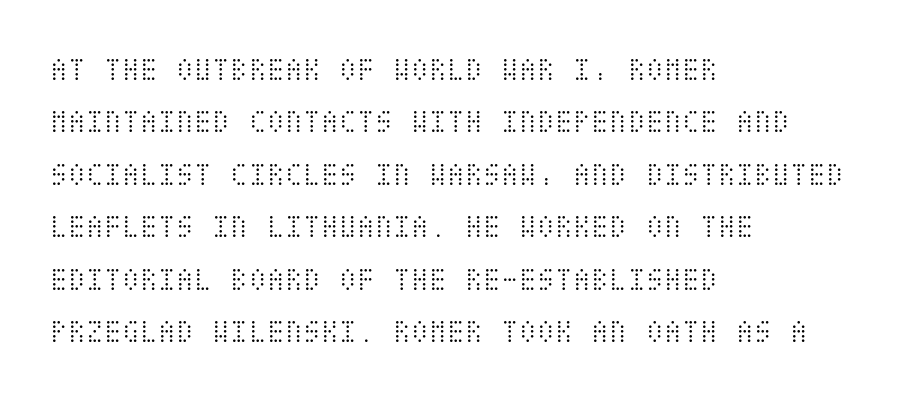
{"italic": "no", "bold": "no", "weight": "light", "width": "condensed", "stroke_contrast": "medium", "x_height": "large", "underline": "no", "align": "left", "line_spacing": "normal", "line_spacing_ratio": 1.59, "letter_spacing": "normal", "letter_spacing_em": 0.0, "glyph_px": 33}
